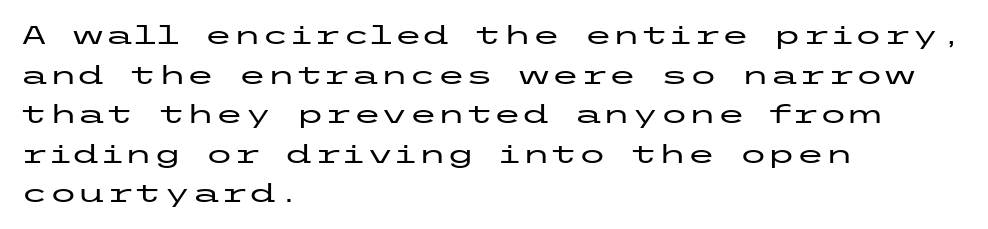
{"italic": "no", "underline": "no", "align": "left", "line_spacing": "normal", "line_spacing_ratio": 1.52, "letter_spacing": "normal", "letter_spacing_em": 0.0, "glyph_px": 26}
